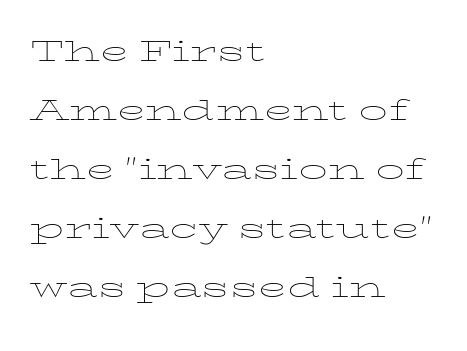
{"italic": "no", "bold": "no", "weight": "thin", "width": "wide", "stroke_contrast": "low", "x_height": "medium", "monospaced": "no", "underline": "no", "align": "left", "line_spacing": "normal", "line_spacing_ratio": 1.55, "letter_spacing": "normal", "letter_spacing_em": 0.0, "glyph_px": 38}
